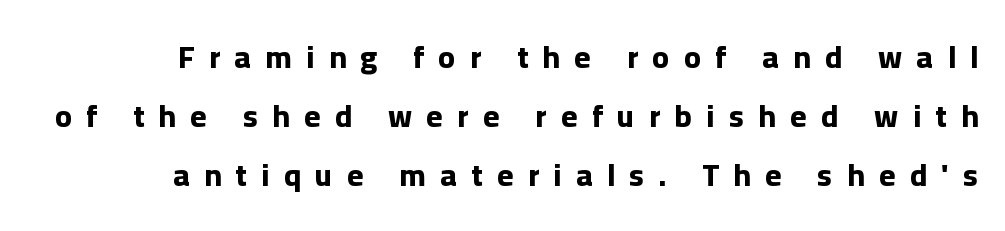
The image shows 31 px bold sans-serif type, upright; set right-aligned, loose line spacing (1.9x), unusually wide letter spacing (+0.47 em), not underlined; low stroke contrast and a medium x-height.
